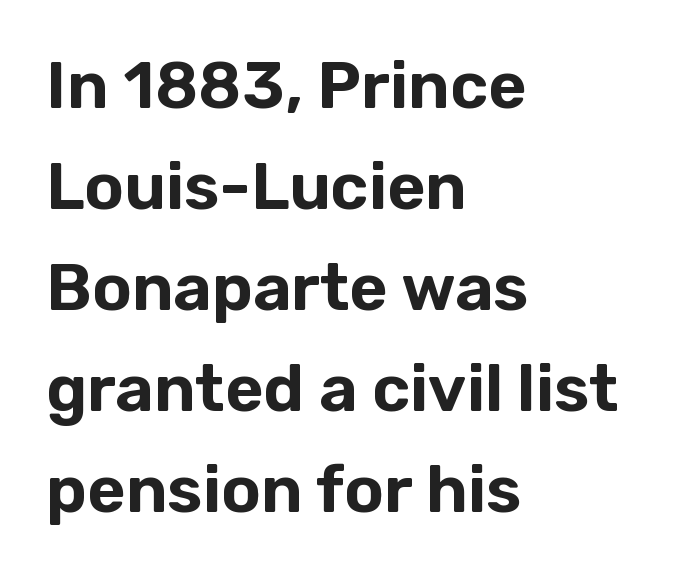
{"serif": "no", "italic": "no", "width": "normal", "stroke_contrast": "low", "x_height": "medium", "monospaced": "no", "underline": "no", "align": "left", "line_spacing": "normal", "line_spacing_ratio": 1.53, "letter_spacing": "normal", "letter_spacing_em": 0.0, "glyph_px": 66}
